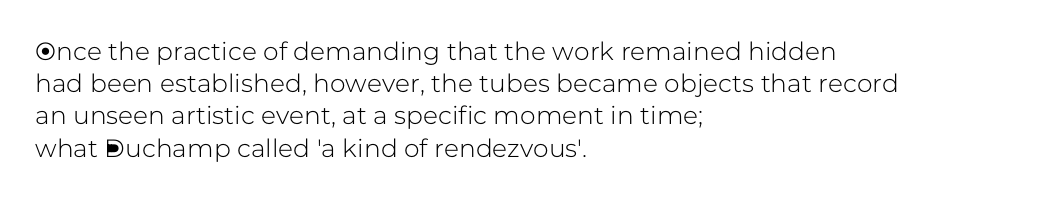
Q: Is the text italic (slanted)? A: No, it is upright.
Q: Is the text underlined? A: No.
Q: How is the paragraph aligned? A: Left-aligned.
Q: Is the spacing between letters normal or unusually wide? A: Normal.
Q: Is the spacing between lines tight, normal or loose? A: Normal.
